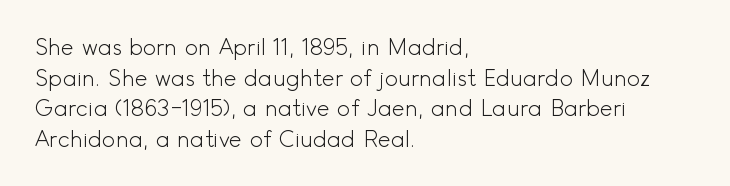
{"italic": "no", "bold": "no", "underline": "no", "align": "left", "line_spacing": "normal", "line_spacing_ratio": 1.39, "letter_spacing": "normal", "letter_spacing_em": 0.0, "glyph_px": 22}
